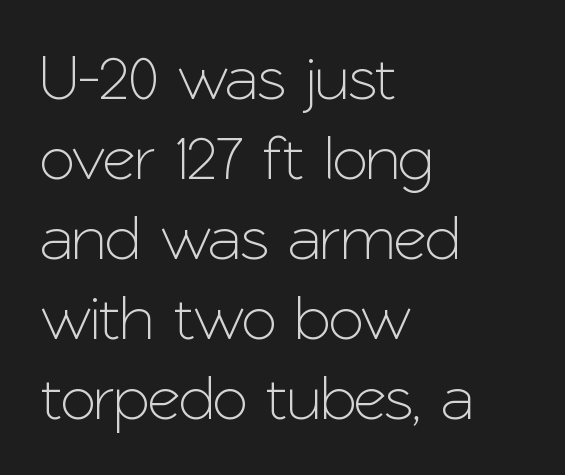
The image shows 64 px sans-serif type, upright; set left-aligned, normal line spacing (1.25x), normal letter spacing, not underlined; low stroke contrast and a medium x-height.
